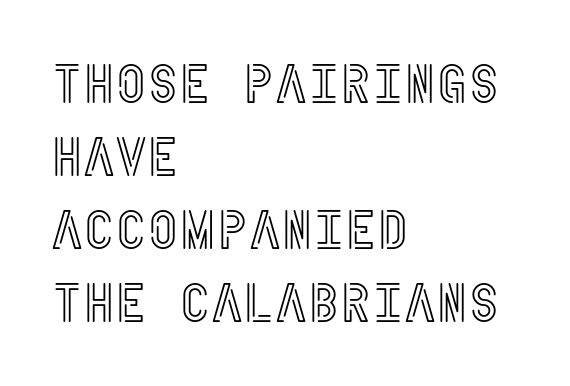
The image shows 55 px condensed type, upright; set left-aligned, normal line spacing (1.33x), normal letter spacing, not underlined; a large x-height.
